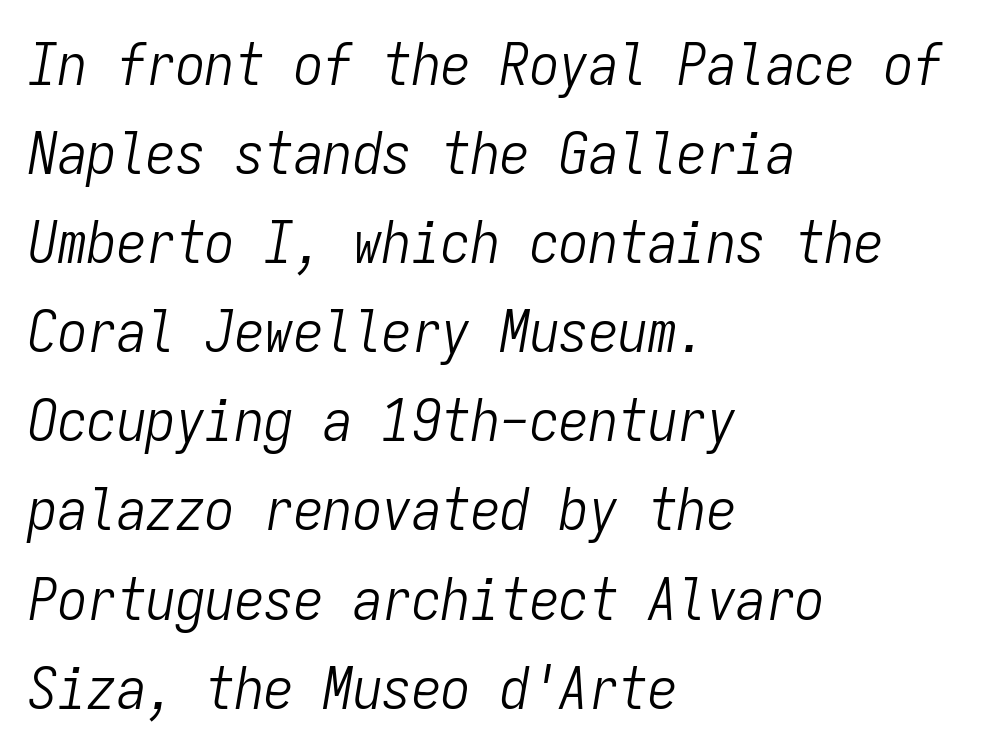
Does the leading feel generous? No, just average. The string is rendered with underlining switched off. Here the glyphs are tracked normally, forming tight word shapes. A typesetter would call this monospace, since all characters share one set width.
